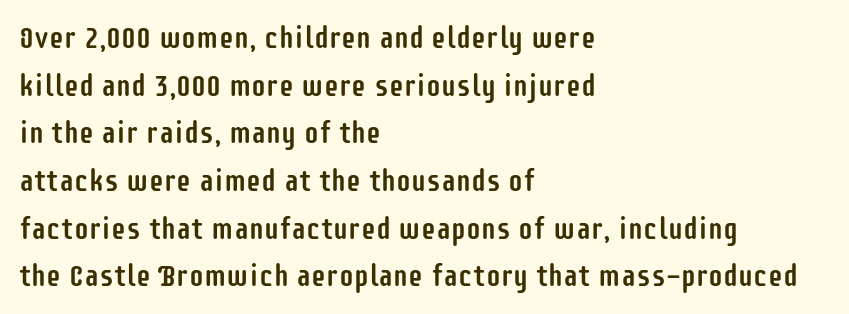
Q: Is the text italic (slanted)? A: No, it is upright.
Q: Is the typeface a serif or a sans-serif typeface? A: Sans-serif.
Q: Is the text underlined? A: No.
Q: How is the paragraph aligned? A: Left-aligned.
Q: Is the spacing between letters normal or unusually wide? A: Normal.
Q: Is the spacing between lines tight, normal or loose? A: Normal.
Q: Width (condensed, normal, or wide)? A: Condensed.
Q: Stroke contrast? A: Low.
Q: x-height? A: Large.
Q: Monospaced? A: No.
